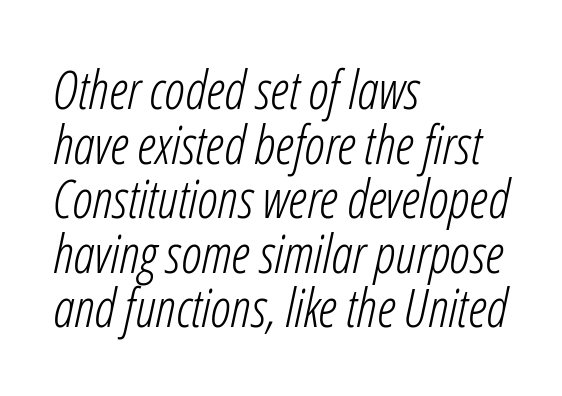
{"italic": "yes", "lean": "right", "slant_degrees": 12, "bold": "no", "weight": "light", "width": "condensed", "stroke_contrast": "low", "x_height": "medium", "monospaced": "no", "underline": "no", "align": "left", "line_spacing": "tight", "line_spacing_ratio": 1.03, "letter_spacing": "normal", "letter_spacing_em": 0.0, "glyph_px": 53}
